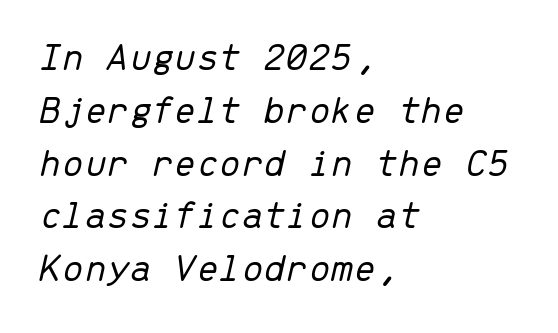
{"italic": "yes", "lean": "right", "slant_degrees": 13, "bold": "no", "weight": "light", "width": "normal", "stroke_contrast": "low", "x_height": "medium", "monospaced": "yes", "underline": "no", "align": "left", "line_spacing": "normal", "line_spacing_ratio": 1.32, "letter_spacing": "normal", "letter_spacing_em": 0.0, "glyph_px": 40}
